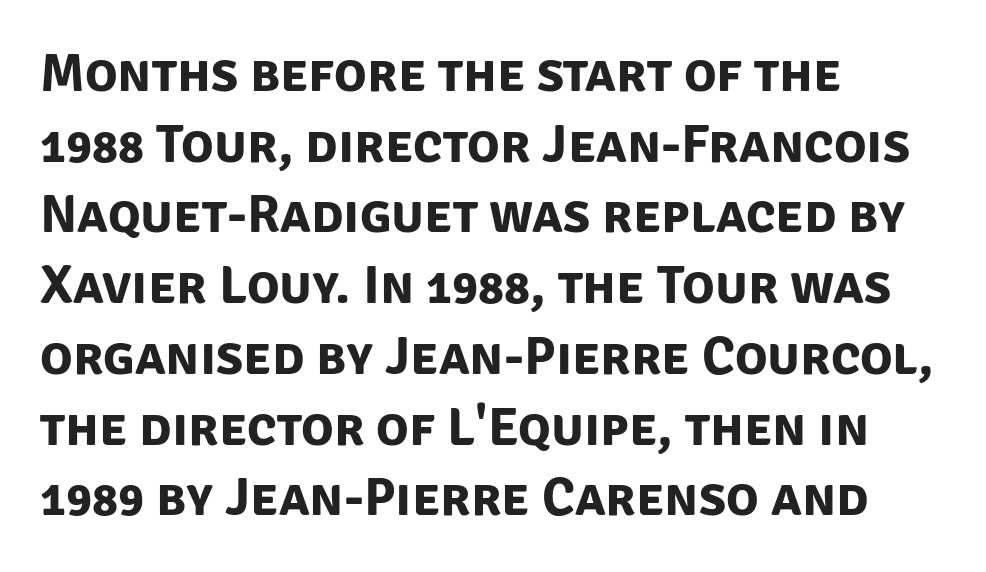
Each glyph is drawn with heavy, bold strokes. Vertical spacing — default. The foot of each line stays bare and open. The tracking reads as untouched default to a designer's eye.
